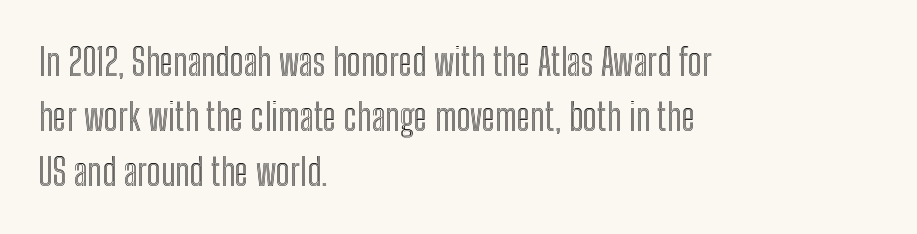
The image shows 37 px condensed type, upright; set left-aligned, normal line spacing (1.49x), normal letter spacing, not underlined; a medium x-height.
